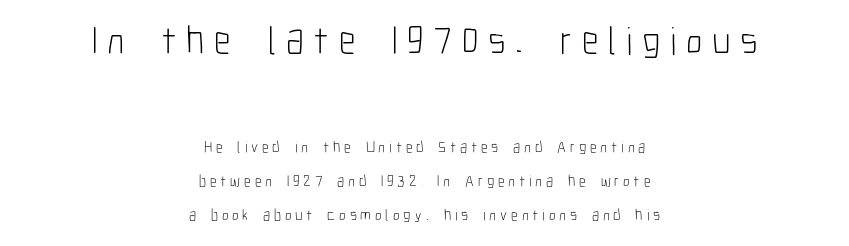
{"serif": "no", "italic": "no", "bold": "no", "weight": "light", "width": "condensed", "stroke_contrast": "low", "x_height": "medium", "monospaced": "no", "underline": "no", "align": "center", "line_spacing": "loose", "line_spacing_ratio": 2.14, "letter_spacing": "wide", "letter_spacing_em": 0.24, "larger_block": "first", "size_ratio": 2.5, "glyph_px": 40}
